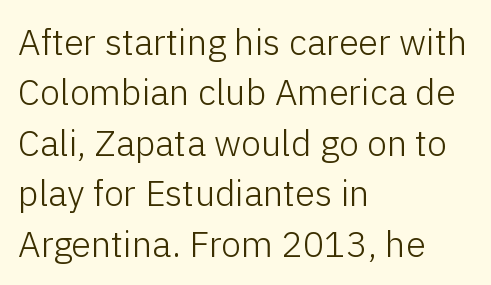
The image shows 36 px light sans-serif type, upright; set left-aligned, normal line spacing (1.4x), normal letter spacing, not underlined; low stroke contrast and a medium x-height.
